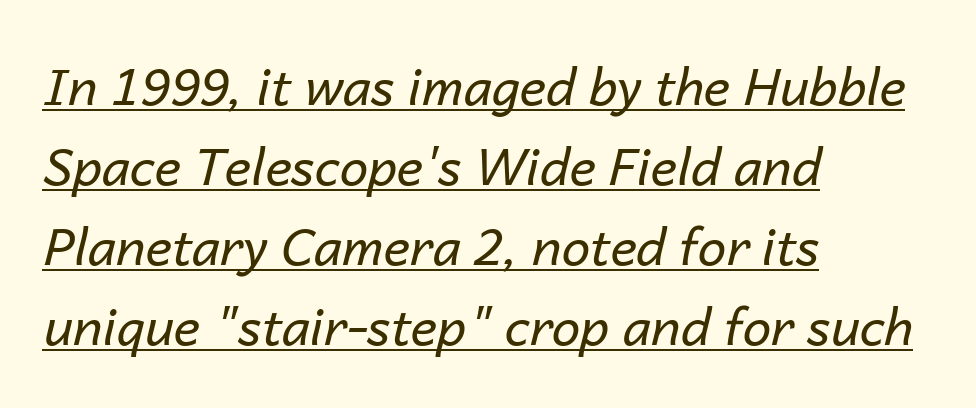
Q: Is the text bold? A: No.
Q: Is the text italic (slanted)? A: Yes, it leans right by about 14 degrees.
Q: Is the text underlined? A: Yes.
Q: How is the paragraph aligned? A: Left-aligned.
Q: Is the spacing between letters normal or unusually wide? A: Normal.
Q: Is the spacing between lines tight, normal or loose? A: Normal.
Q: Width (condensed, normal, or wide)? A: Normal.
Q: Stroke contrast? A: Low.
Q: x-height? A: Medium.
Q: Monospaced? A: No.
